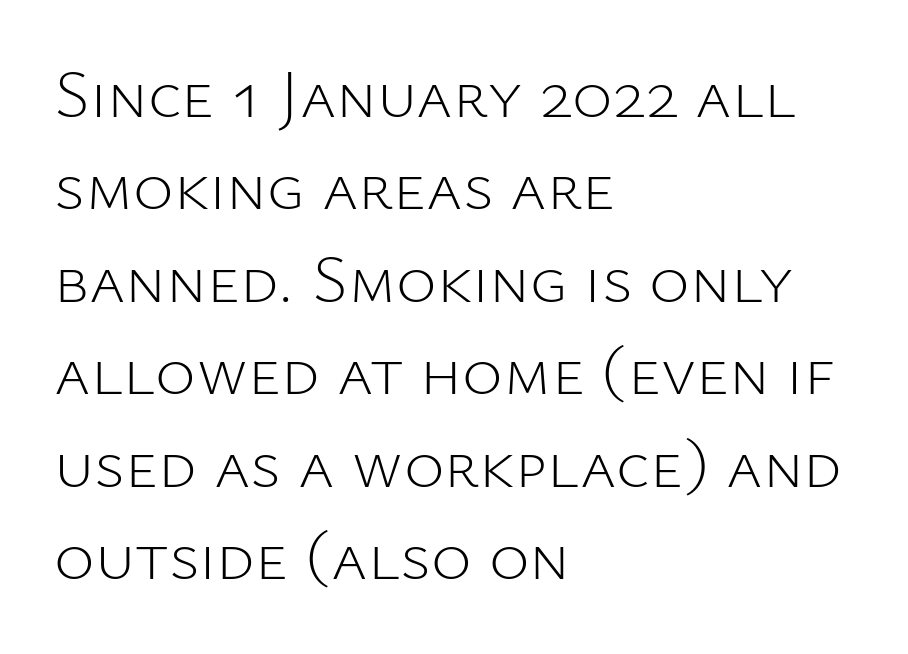
Q: Is the text bold? A: No.
Q: Is the text italic (slanted)? A: No, it is upright.
Q: Is the typeface a serif or a sans-serif typeface? A: Sans-serif.
Q: Is the text underlined? A: No.
Q: How is the paragraph aligned? A: Left-aligned.
Q: Is the spacing between letters normal or unusually wide? A: Normal.
Q: Is the spacing between lines tight, normal or loose? A: Normal.
Q: Width (condensed, normal, or wide)? A: Normal.
Q: Stroke contrast? A: Low.
Q: x-height? A: Medium.
Q: Monospaced? A: No.
